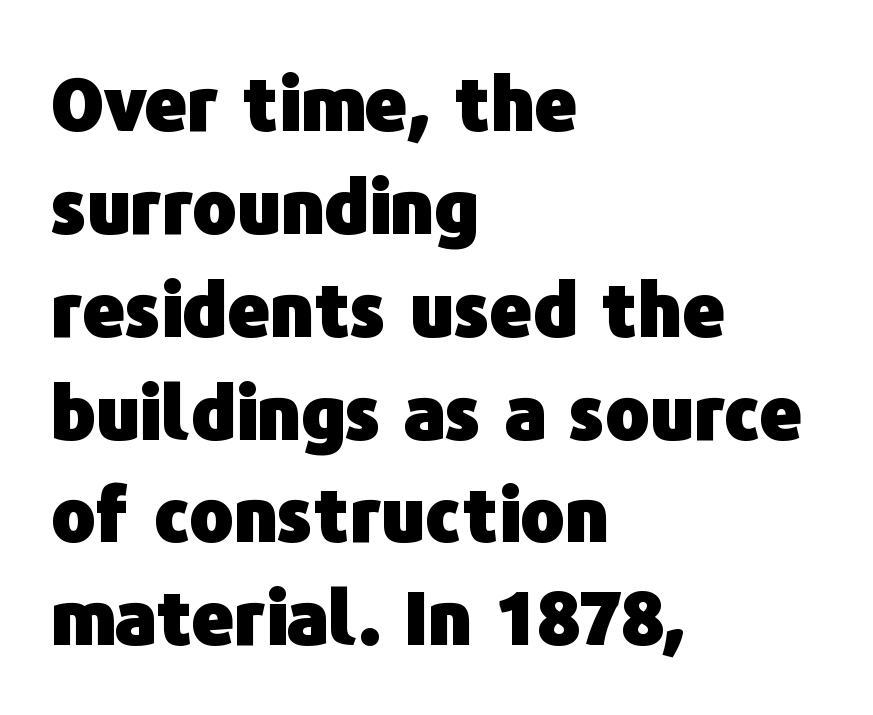
{"serif": "no", "italic": "no", "bold": "yes", "weight": "heavy", "width": "normal", "stroke_contrast": "low", "x_height": "medium", "monospaced": "no", "underline": "no", "align": "left", "line_spacing": "normal", "line_spacing_ratio": 1.39, "letter_spacing": "normal", "letter_spacing_em": 0.0, "glyph_px": 74}
